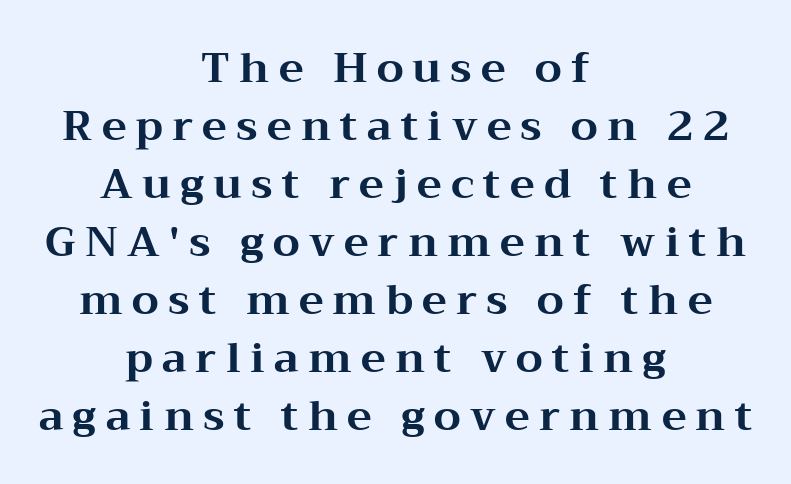
Q: Is the text bold? A: Yes.
Q: Is the text italic (slanted)? A: No, it is upright.
Q: Is the typeface a serif or a sans-serif typeface? A: Serif.
Q: Is the text underlined? A: No.
Q: How is the paragraph aligned? A: Centered.
Q: Is the spacing between letters normal or unusually wide? A: Unusually wide.
Q: Is the spacing between lines tight, normal or loose? A: Normal.
Q: Width (condensed, normal, or wide)? A: Wide.
Q: Stroke contrast? A: Medium.
Q: x-height? A: Medium.
Q: Monospaced? A: No.
